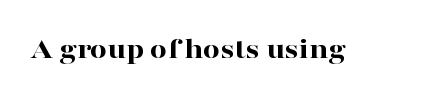
Check the space under the baseline: it is left empty. Plenty of ink on the page — the face is bold. Is this a fixed-width face? No — the glyphs have proportional, varying widths. Font category for this specimen: serif. Every character sits straight up, as roman type does. Students, note that the glyphs here touch the page at normal intervals.
